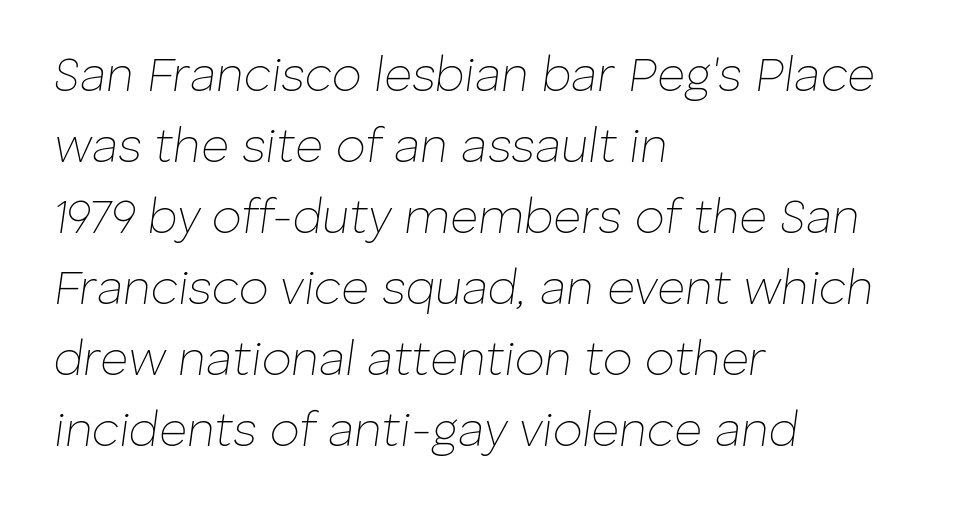
No heavy texture on the line: the type isn't bold. In terms of leading, this rendering sits right in the middle. Casual observation: everything's shoved over to the left. Nothing unusual about the tracking: characters are spaced as the font intends. The rendering uses natural spacing where letterforms have individual widths. Emphasis-style slanted type is in use.
